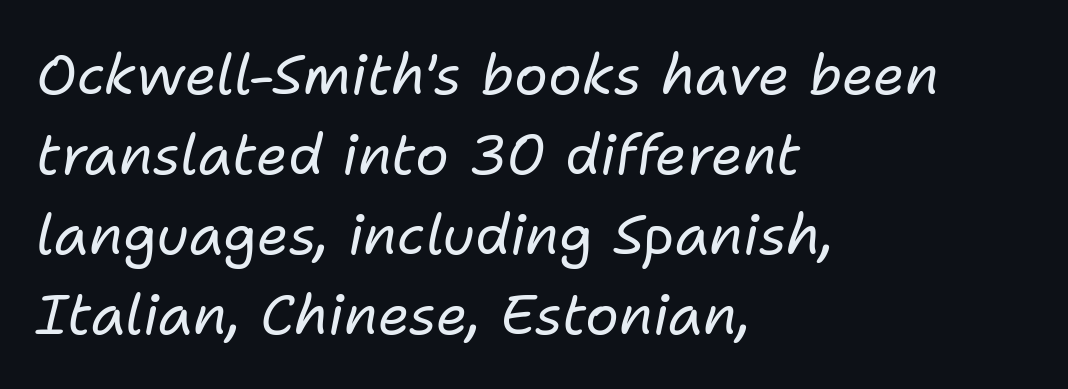
The image shows 56 px regular-weight type, italic (leaning right); set left-aligned, normal line spacing (1.43x), normal letter spacing, not underlined; low stroke contrast and a medium x-height.
